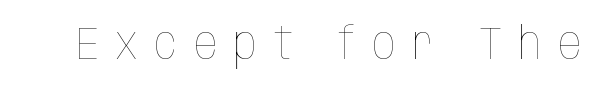
Q: Is the text bold? A: No.
Q: Is the text italic (slanted)? A: No, it is upright.
Q: Is the text underlined? A: No.
Q: Is the spacing between letters normal or unusually wide? A: Unusually wide.
Q: Width (condensed, normal, or wide)? A: Condensed.
Q: Stroke contrast? A: Low.
Q: x-height? A: Large.
Q: Monospaced? A: No.
